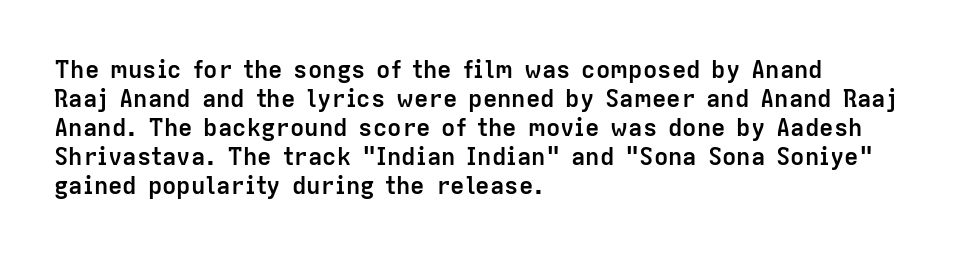
{"italic": "no", "bold": "yes", "underline": "no", "align": "left", "line_spacing_ratio": 1.21, "letter_spacing": "normal", "letter_spacing_em": 0.0, "glyph_px": 24}
